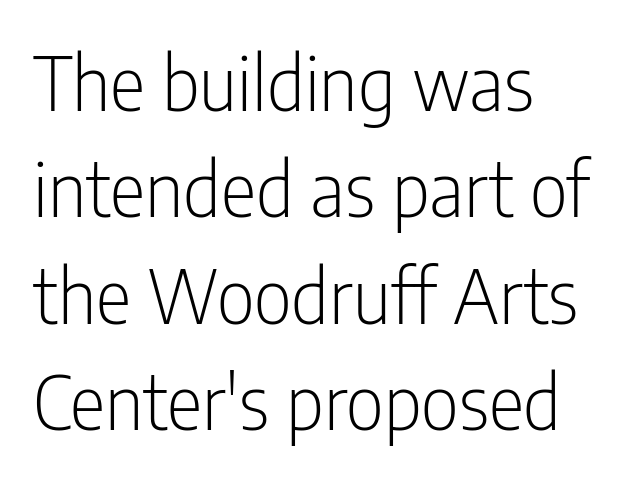
Bare-footed words on every line. Character widths vary here, with narrow letters taking less room than wide ones. The type is set solid horizontally, with unmodified tracking. Horizontal bands of white between lines are of average thickness. Look at the bottom of the vertical strokes: they stop flat, with no serifs. This is roman type, the default non-slanted kind.
